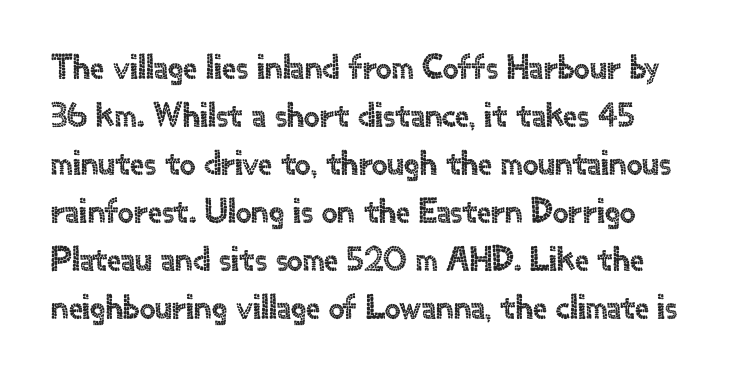
Are there feet on the stems? There aren't — it's a sans. Descenders are the only things crossing below the line. In terms of letterspacing, this is plain default setting. The letters advance in unequal steps, a hallmark of proportional type.
